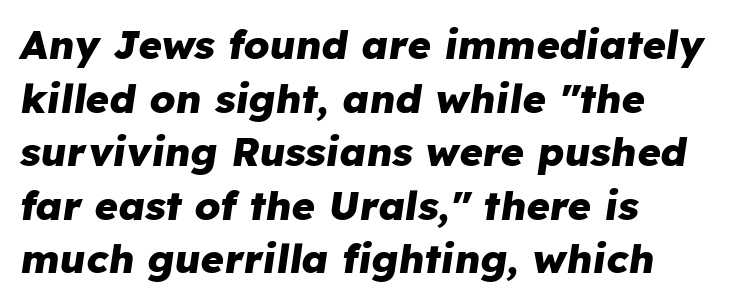
Q: Is the text bold? A: Yes.
Q: Is the text italic (slanted)? A: Yes, it leans right by about 8 degrees.
Q: Is the text underlined? A: No.
Q: How is the paragraph aligned? A: Left-aligned.
Q: Is the spacing between letters normal or unusually wide? A: Normal.
Q: Is the spacing between lines tight, normal or loose? A: Normal.
Q: Width (condensed, normal, or wide)? A: Normal.
Q: Stroke contrast? A: Low.
Q: x-height? A: Medium.
Q: Monospaced? A: No.
